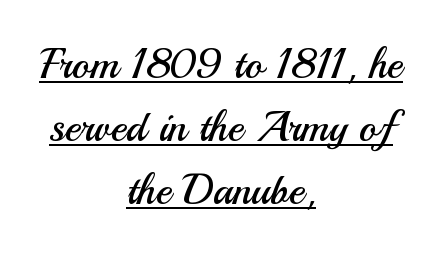
The image shows 42 px regular-weight sans-serif type; set centered, normal line spacing (1.5x), normal letter spacing, underlined; medium stroke contrast and a small x-height.
